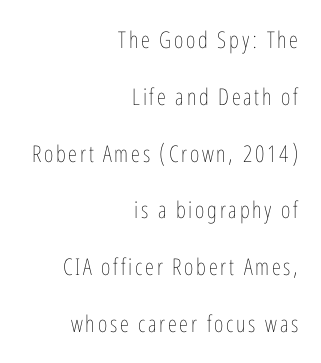
{"italic": "no", "bold": "no", "underline": "no", "align": "right", "line_spacing": "loose", "line_spacing_ratio": 2.47, "glyph_px": 23}
